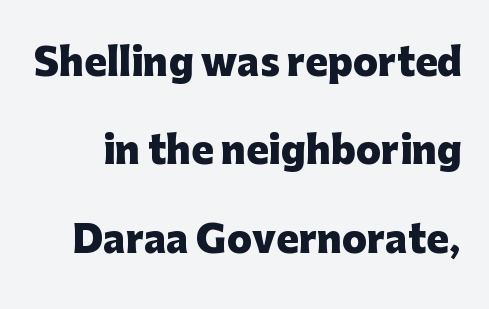
{"serif": "no", "italic": "no", "bold": "yes", "weight": "heavy", "width": "normal", "stroke_contrast": "low", "x_height": "medium", "monospaced": "no", "underline": "no", "line_spacing": "loose", "line_spacing_ratio": 2.39, "letter_spacing": "normal", "letter_spacing_em": 0.0, "glyph_px": 37}
